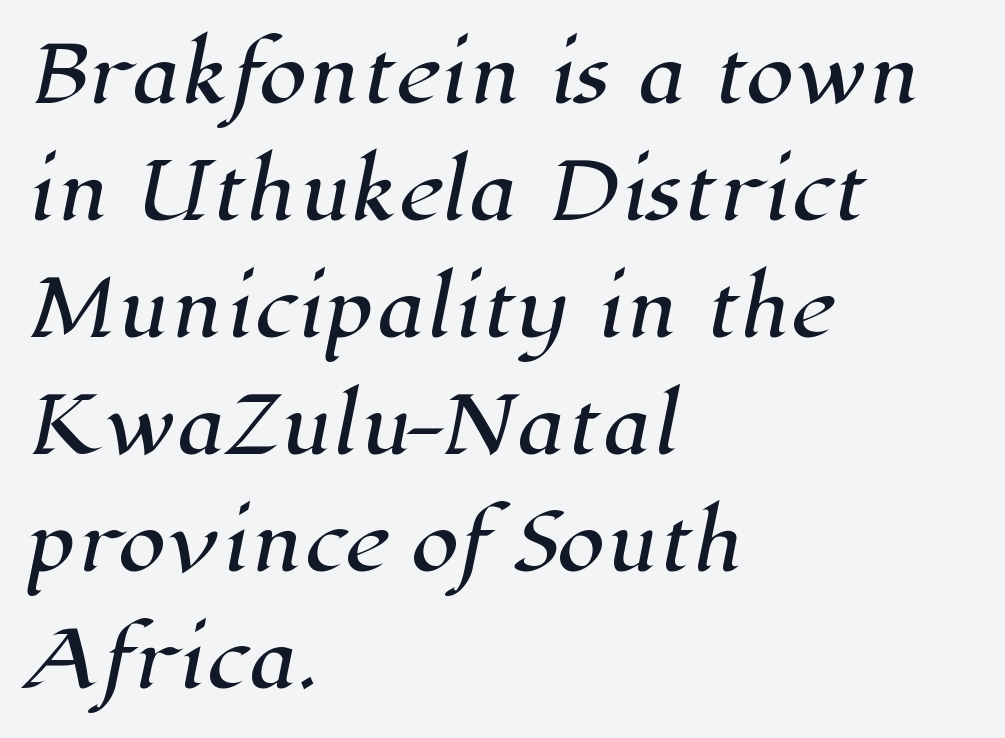
Q: Is the typeface a serif or a sans-serif typeface? A: Serif.
Q: Is the text underlined? A: No.
Q: How is the paragraph aligned? A: Left-aligned.
Q: Is the spacing between letters normal or unusually wide? A: Normal.
Q: Is the spacing between lines tight, normal or loose? A: Normal.
Q: Width (condensed, normal, or wide)? A: Normal.
Q: Stroke contrast? A: High.
Q: x-height? A: Medium.
Q: Monospaced? A: No.
